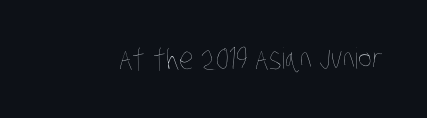
Q: Is the text bold? A: No.
Q: Is the text underlined? A: No.
Q: Is the spacing between letters normal or unusually wide? A: Normal.
Q: Width (condensed, normal, or wide)? A: Condensed.
Q: Stroke contrast? A: Low.
Q: x-height? A: Large.
Q: Monospaced? A: No.
